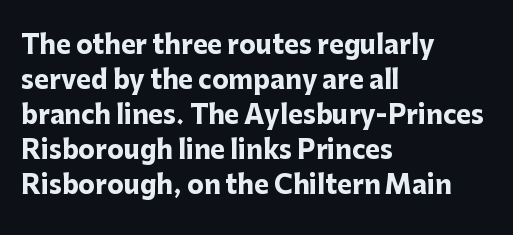
{"italic": "no", "bold": "yes", "underline": "no", "align": "left", "line_spacing": "normal", "line_spacing_ratio": 1.4, "letter_spacing": "normal", "letter_spacing_em": 0.0, "glyph_px": 25}
